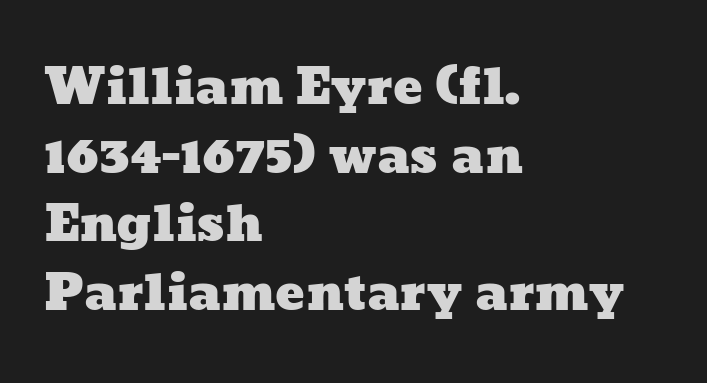
Q: Is the text underlined? A: No.
Q: How is the paragraph aligned? A: Left-aligned.
Q: Is the spacing between letters normal or unusually wide? A: Normal.
Q: Is the spacing between lines tight, normal or loose? A: Normal.
Q: Width (condensed, normal, or wide)? A: Wide.
Q: Stroke contrast? A: Low.
Q: x-height? A: Medium.
Q: Monospaced? A: No.
